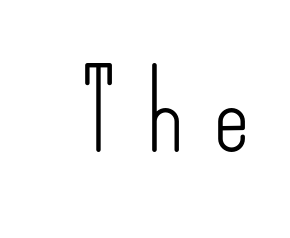
Counters stay open thanks to moderate or lighter strokes. A typesetter would mark this as roman, not italic. Descender tails drop into unmarked territory. The letters carry no serifs — their stems end cleanly without finishing strokes. Tracking here is generous; glyphs stand well apart from one another. The face used here is proportionally spaced, like ordinary book or web type.
